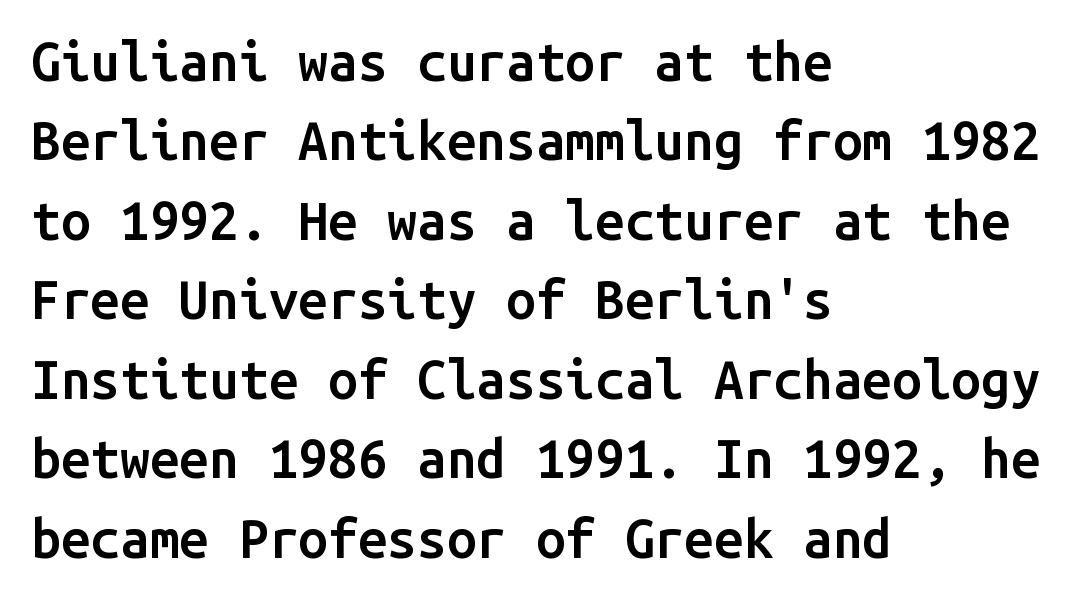
Look at the bottom of the vertical strokes: they stop flat, with no serifs. The passage shown is semibold, sitting just below true bold. The ragged edge is on the right, which tells us the setting is flush left. Students, observe: this is what conventionally led text looks like. These lines were composed using upright roman letters.
